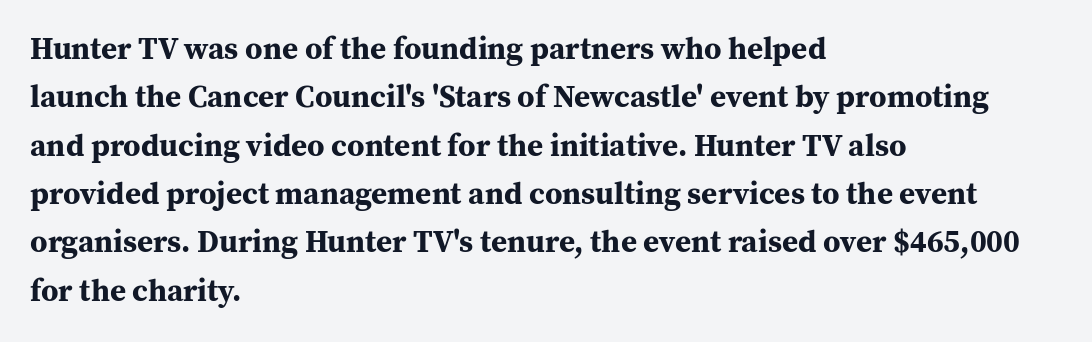
Q: Is the text bold? A: Yes.
Q: Is the text italic (slanted)? A: No, it is upright.
Q: Is the typeface a serif or a sans-serif typeface? A: Serif.
Q: Is the text underlined? A: No.
Q: How is the paragraph aligned? A: Left-aligned.
Q: Is the spacing between letters normal or unusually wide? A: Normal.
Q: Is the spacing between lines tight, normal or loose? A: Normal.
Q: Width (condensed, normal, or wide)? A: Normal.
Q: Stroke contrast? A: Medium.
Q: x-height? A: Medium.
Q: Monospaced? A: No.
